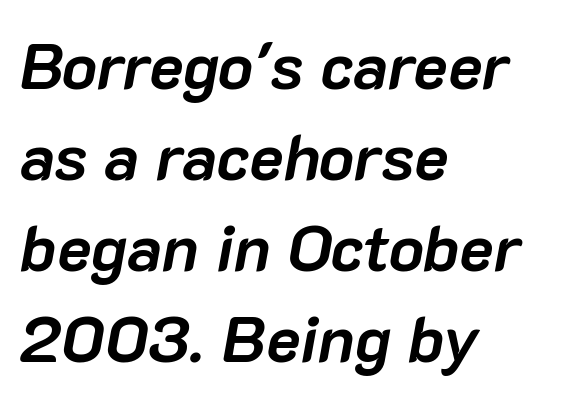
The image shows 65 px semibold type, italic (leaning right); set left-aligned, normal line spacing (1.4x), normal letter spacing, not underlined; low stroke contrast and a medium x-height.
